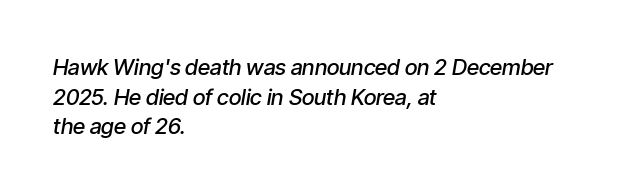
Which margin do the lines hug? The left one — the right edge is uneven. Regular leading. Emphasis-style slanted type is in use. Heft: intermediate — a semibold.
